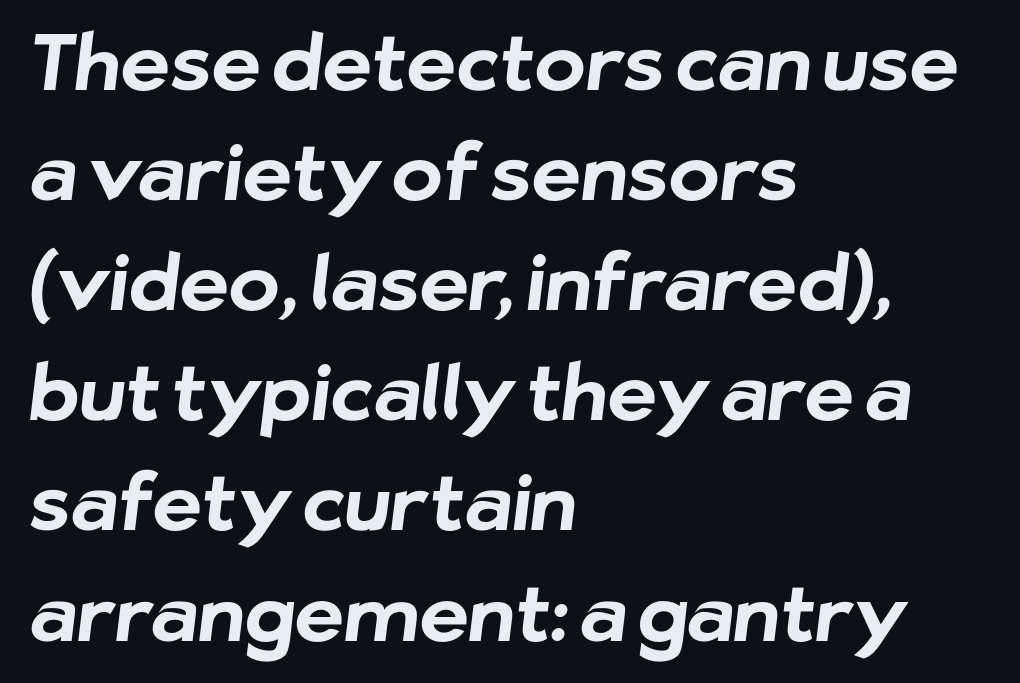
The face used here is proportionally spaced, like ordinary book or web type. The face used here is rendered with its standard letterfit. The leading is moderate, giving the passage an even texture. The area under the type is left untouched.
